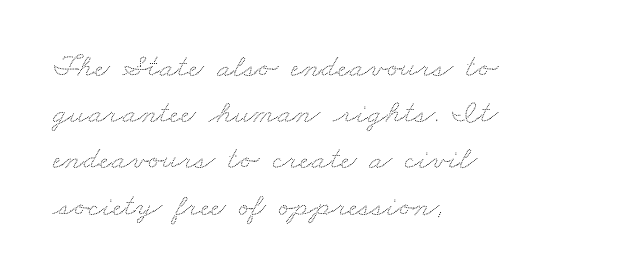
{"width": "wide", "stroke_contrast": "low", "x_height": "small", "monospaced": "no", "underline": "no", "align": "left", "line_spacing": "normal", "line_spacing_ratio": 1.4, "letter_spacing": "normal", "letter_spacing_em": 0.0, "glyph_px": 33}
